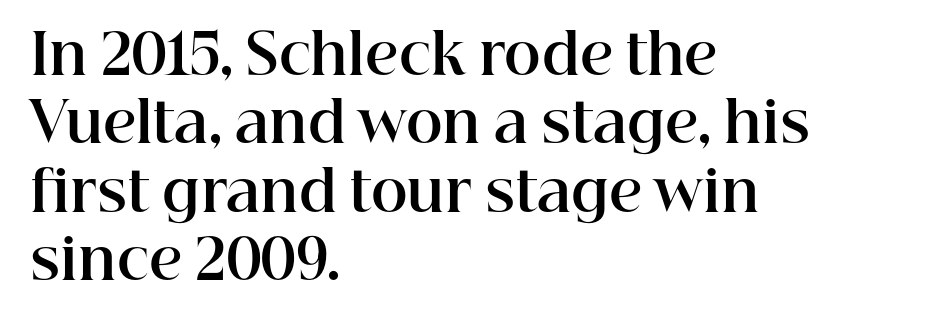
{"serif": "yes", "italic": "no", "bold": "yes", "weight": "bold", "width": "normal", "stroke_contrast": "high", "x_height": "medium", "monospaced": "no", "underline": "no", "align": "left", "line_spacing_ratio": 1.22, "letter_spacing": "normal", "letter_spacing_em": 0.0, "glyph_px": 56}
